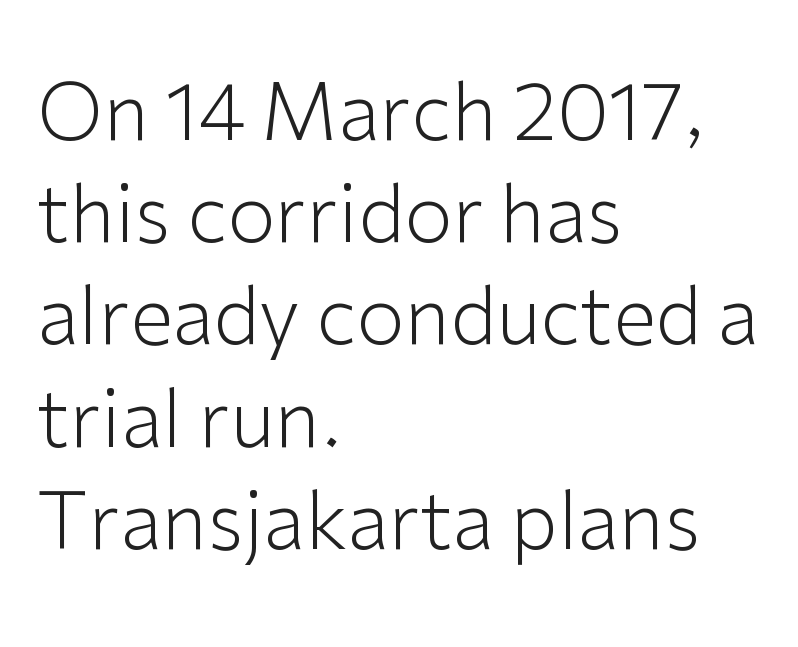
Q: Is the text bold? A: No.
Q: Is the text italic (slanted)? A: No, it is upright.
Q: Is the typeface a serif or a sans-serif typeface? A: Sans-serif.
Q: Is the text underlined? A: No.
Q: How is the paragraph aligned? A: Left-aligned.
Q: Is the spacing between letters normal or unusually wide? A: Normal.
Q: Is the spacing between lines tight, normal or loose? A: Normal.
Q: Width (condensed, normal, or wide)? A: Normal.
Q: Stroke contrast? A: Low.
Q: x-height? A: Medium.
Q: Monospaced? A: No.
